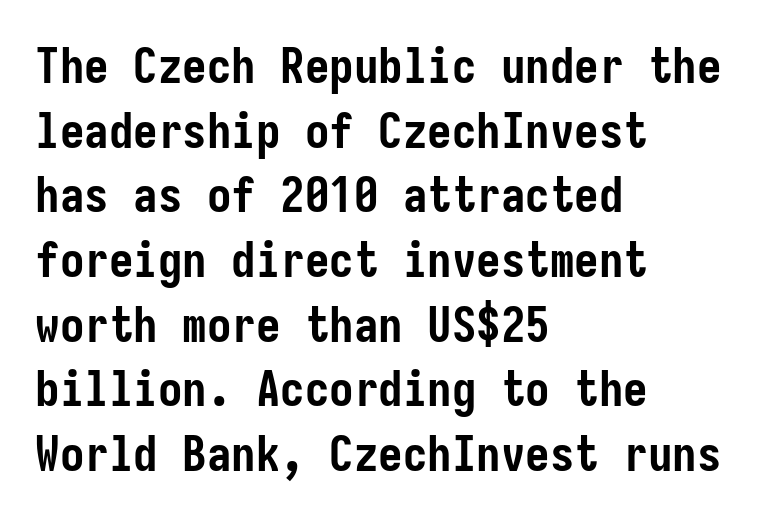
Words float on clear page, feet unadorned. Compared with typical body copy, the letter spacing here is the same. Nope, not italic — everything's standing straight. Does the copy run flush right? No — it runs flush left.
